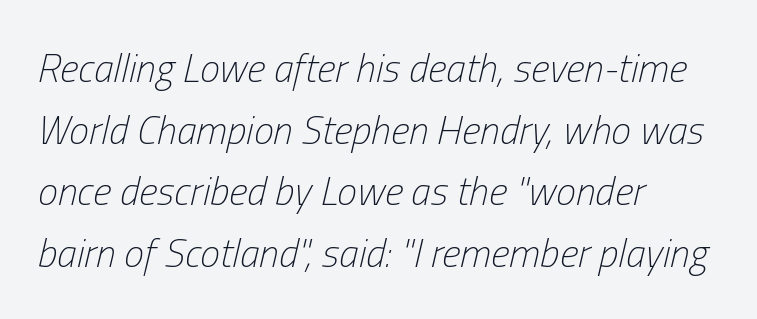
{"italic": "yes", "lean": "right", "slant_degrees": 13, "bold": "no", "weight": "light", "width": "condensed", "stroke_contrast": "low", "x_height": "medium", "monospaced": "no", "underline": "no", "align": "left", "line_spacing": "normal", "line_spacing_ratio": 1.54, "letter_spacing": "normal", "letter_spacing_em": 0.0, "glyph_px": 40}
